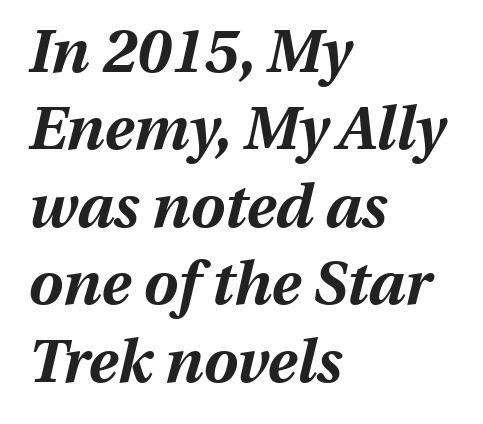
Q: Is the text bold? A: Yes.
Q: Is the text italic (slanted)? A: Yes, it leans right by about 13 degrees.
Q: Is the text underlined? A: No.
Q: How is the paragraph aligned? A: Left-aligned.
Q: Is the spacing between letters normal or unusually wide? A: Normal.
Q: Is the spacing between lines tight, normal or loose? A: Normal.
Q: Width (condensed, normal, or wide)? A: Normal.
Q: Stroke contrast? A: Medium.
Q: x-height? A: Medium.
Q: Monospaced? A: No.
